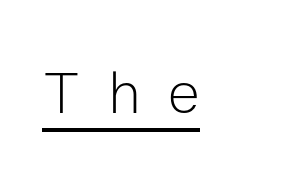
The gaps between neighbouring characters are conspicuously large. Is the type heavy? It reads as light-to-regular instead. If you drew a line through each stem, it would be perfectly vertical. Has an underline been added? It has. This sample uses a sans-serif face. Varying glyph widths throughout — classic text-font behaviour.
